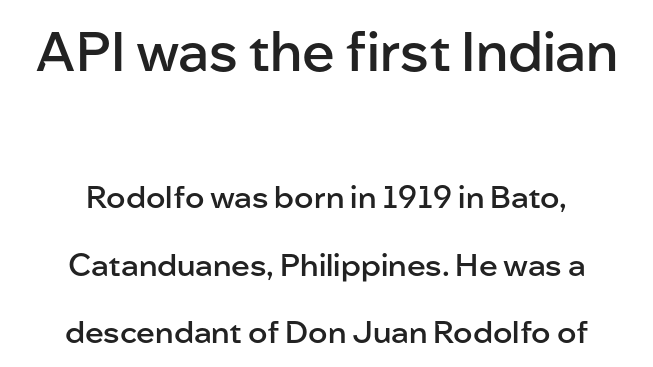
This sample is center-justified, so both line endings float freely. Whoever set this chose breathing room over compactness in the vertical rhythm. What weight is shown? A semibold, between regular and bold. Two sizes are in play, and the larger belongs to the first block. Character widths vary here, with narrow letters taking less room than wide ones. Style check: upright.
